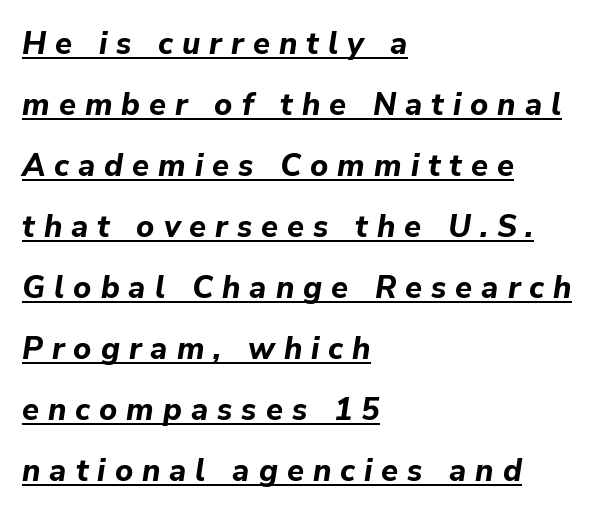
The glyphs look as if they've been sheared to an angle. Every word sits above its own underline. Do the characters align in a grid? No, the font is proportional. Horizontally, the lines are justified to the leading edge only. Tracking here is generous; glyphs stand well apart from one another.
